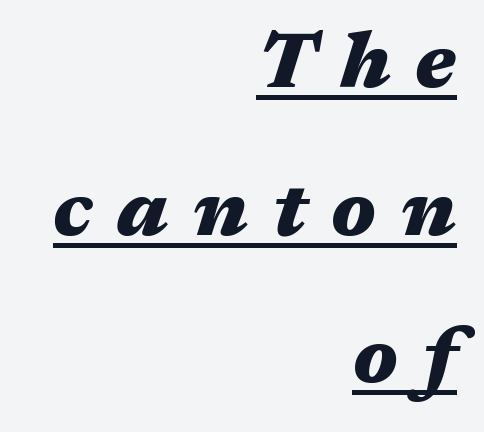
Looks like regular typesetting: each glyph gets only the width it needs. Line endings align vertically; line beginnings do not. Does extra space separate the letters? Yes, quite a lot of it. Notice how the stems are inclined rather than vertical — that's the hallmark of italics. A continuous stroke trails under the words, as in a hyperlink.
